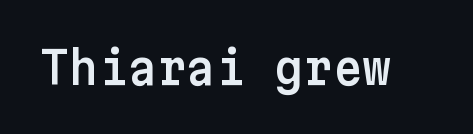
No word sits above an underline. Posture: upright roman. The letters carry no serifs — their stems end cleanly without finishing strokes. Default kerning and tracking; the words read as compact shapes.
